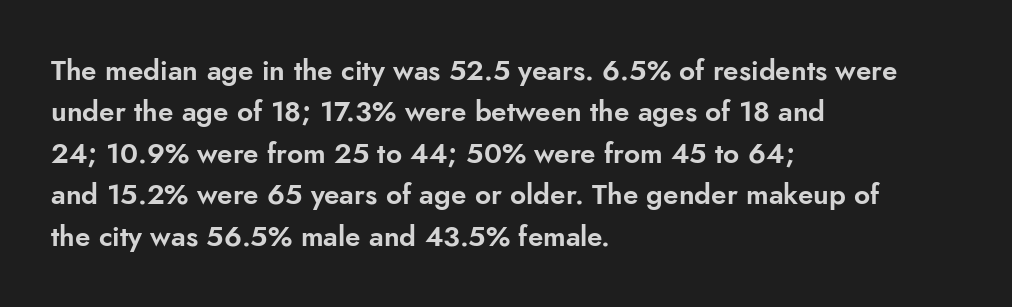
The image shows 28 px sans-serif type, upright; set left-aligned, normal line spacing (1.48x), normal letter spacing, not underlined; low stroke contrast and a small x-height.
